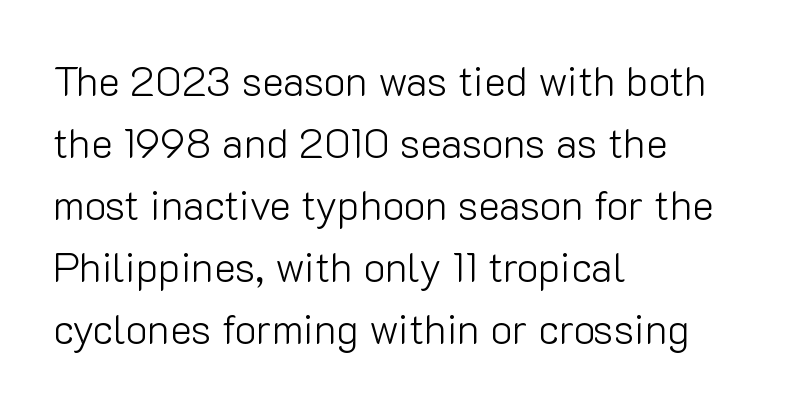
Q: Is the text bold? A: No.
Q: Is the text italic (slanted)? A: No, it is upright.
Q: Is the typeface a serif or a sans-serif typeface? A: Sans-serif.
Q: Is the text underlined? A: No.
Q: How is the paragraph aligned? A: Left-aligned.
Q: Is the spacing between letters normal or unusually wide? A: Normal.
Q: Is the spacing between lines tight, normal or loose? A: Normal.
Q: Width (condensed, normal, or wide)? A: Normal.
Q: Stroke contrast? A: Low.
Q: x-height? A: Medium.
Q: Monospaced? A: No.
